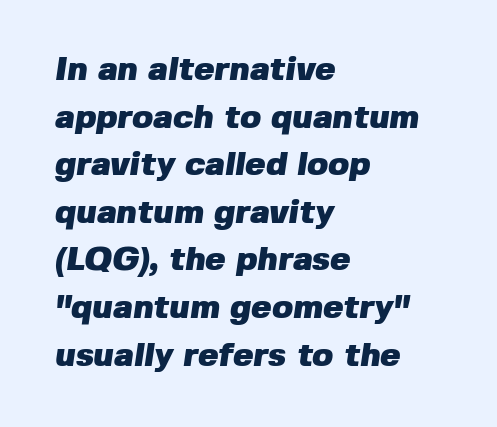
{"serif": "no", "bold": "yes", "weight": "heavy", "width": "normal", "stroke_contrast": "low", "x_height": "medium", "monospaced": "no", "underline": "no", "align": "left", "line_spacing": "normal", "line_spacing_ratio": 1.4, "letter_spacing": "normal", "letter_spacing_em": 0.0, "glyph_px": 34}
